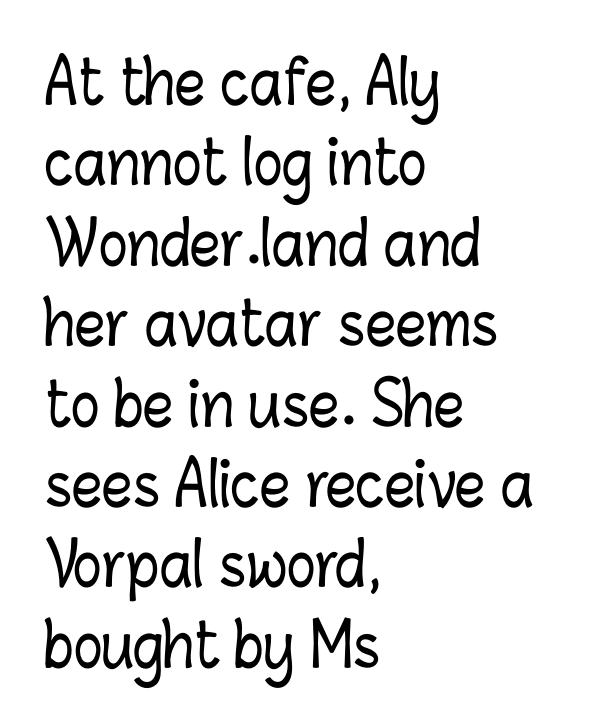
Designer's note — italics off, roman on. A clean baseline with only descenders dipping below it. The rendering anchors every line to the left-hand side. Nothing unusual about the tracking: characters are spaced as the font intends. Notice how descenders clear the ascenders below comfortably — that's standard leading. Note the varied advance widths — an 'i' is clearly narrower than an 'm'.
